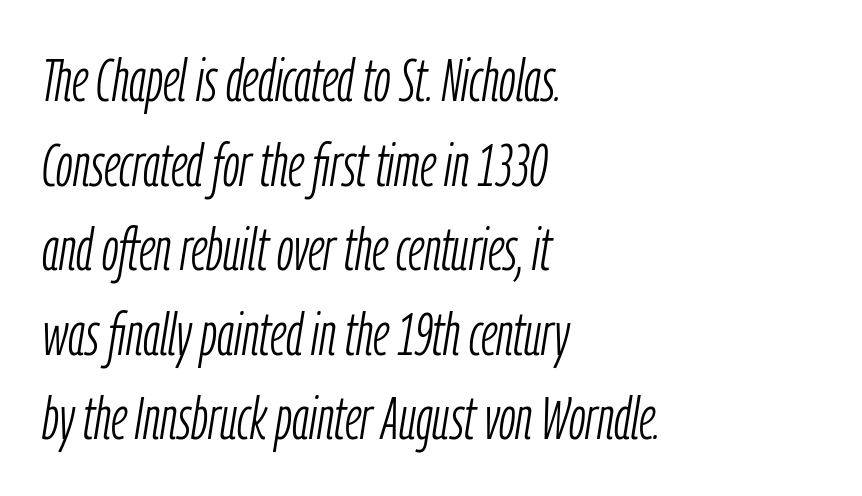
The rendering uses natural spacing where letterforms have individual widths. A typesetter would call this leading conventional body-copy spacing. Weight: regular or lighter. Characters follow at the spacing the type designer built in. Glance below the letters and you will spot only blank space. Style check: oblique.
